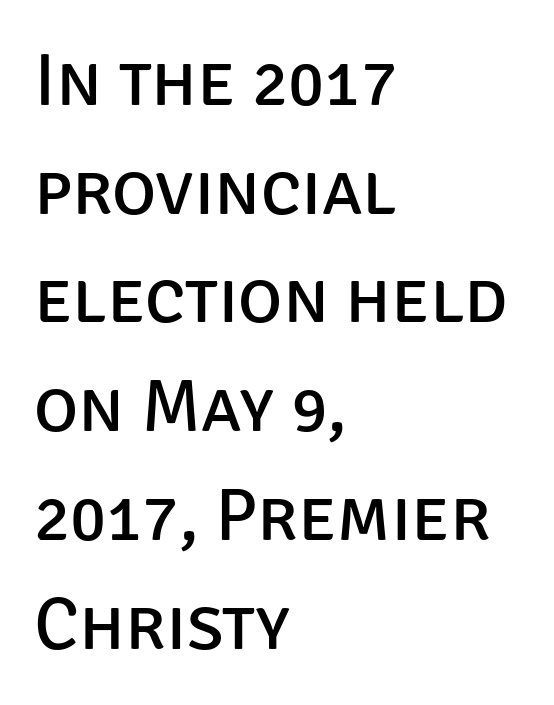
Q: Is the text bold? A: No.
Q: Is the text italic (slanted)? A: No, it is upright.
Q: Is the typeface a serif or a sans-serif typeface? A: Sans-serif.
Q: Is the text underlined? A: No.
Q: How is the paragraph aligned? A: Left-aligned.
Q: Is the spacing between letters normal or unusually wide? A: Normal.
Q: Is the spacing between lines tight, normal or loose? A: Normal.
Q: Width (condensed, normal, or wide)? A: Normal.
Q: Stroke contrast? A: Low.
Q: x-height? A: Large.
Q: Monospaced? A: No.
